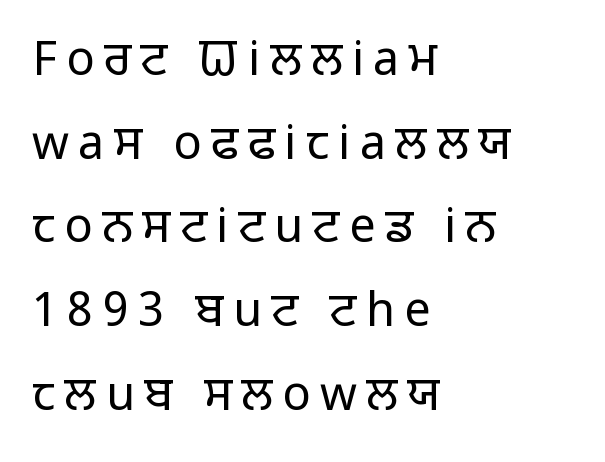
{"serif": "no", "italic": "no", "bold": "no", "weight": "light", "width": "normal", "stroke_contrast": "low", "x_height": "medium", "monospaced": "no", "underline": "no", "align": "left", "line_spacing_ratio": 1.78, "letter_spacing": "wide", "letter_spacing_em": 0.2, "glyph_px": 47}
